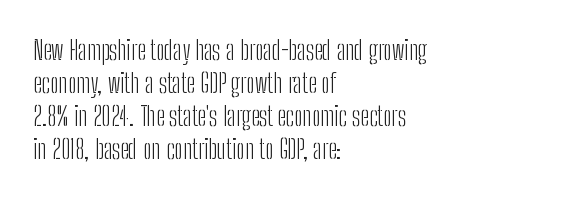
{"italic": "no", "bold": "no", "underline": "no", "align": "left", "line_spacing_ratio": 1.22, "letter_spacing": "normal", "letter_spacing_em": 0.0, "glyph_px": 27}
